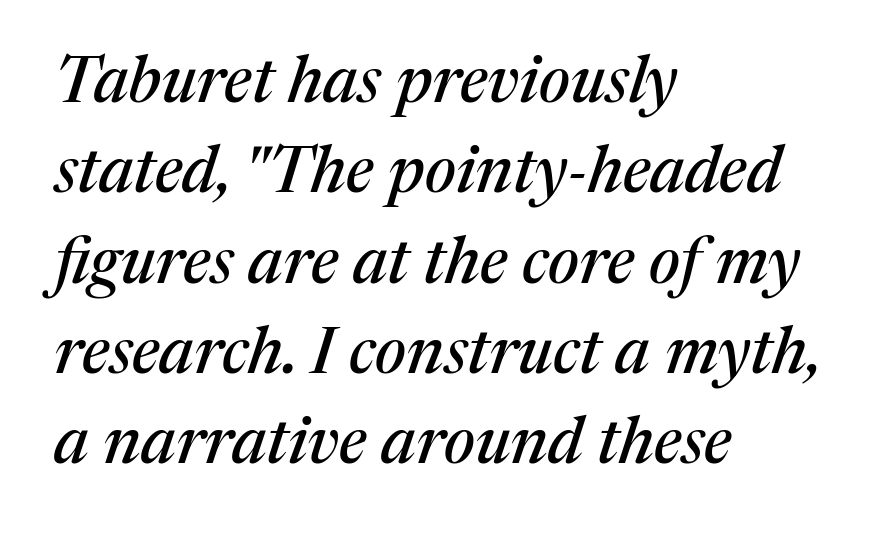
Q: Is the text italic (slanted)? A: Yes, it leans right by about 17 degrees.
Q: Is the typeface a serif or a sans-serif typeface? A: Serif.
Q: Is the text underlined? A: No.
Q: How is the paragraph aligned? A: Left-aligned.
Q: Is the spacing between letters normal or unusually wide? A: Normal.
Q: Is the spacing between lines tight, normal or loose? A: Normal.
Q: Width (condensed, normal, or wide)? A: Normal.
Q: Stroke contrast? A: Medium.
Q: x-height? A: Medium.
Q: Monospaced? A: No.
